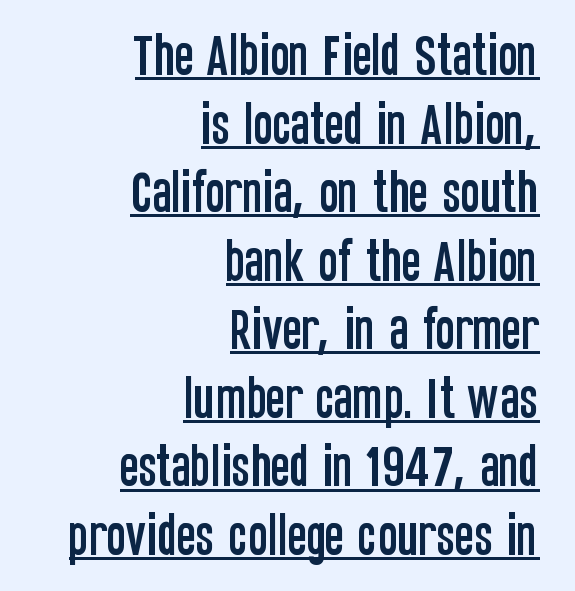
The image shows 46 px condensed sans-serif type, upright; set right-aligned, normal line spacing (1.49x), normal letter spacing, underlined; low stroke contrast and a large x-height.
